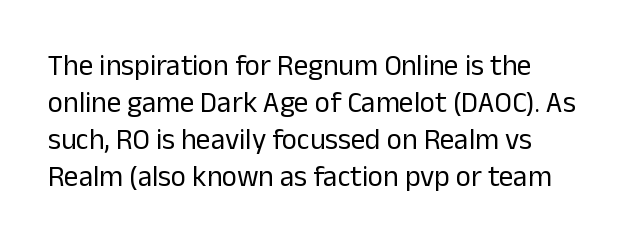
{"serif": "no", "italic": "no", "bold": "no", "weight": "regular", "width": "normal", "stroke_contrast": "low", "x_height": "medium", "monospaced": "no", "underline": "no", "line_spacing": "normal", "line_spacing_ratio": 1.28, "letter_spacing": "normal", "letter_spacing_em": 0.0, "glyph_px": 29}
